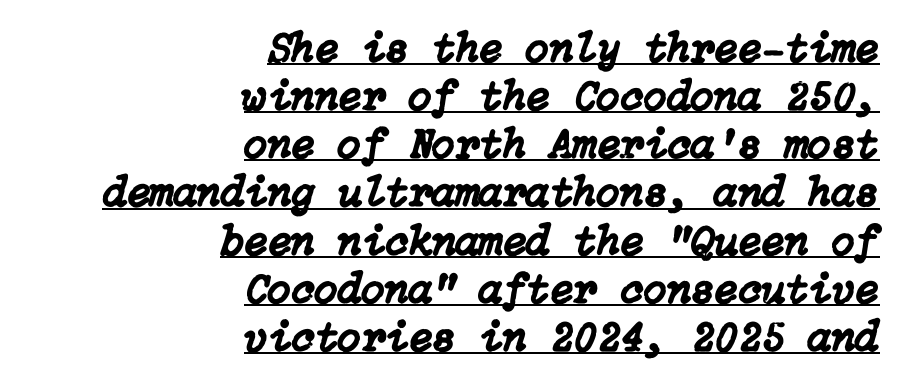
The image shows 43 px text type, italic (leaning right); set right-aligned, tight line spacing (1.12x), normal letter spacing, underlined; low stroke contrast and a medium x-height.
